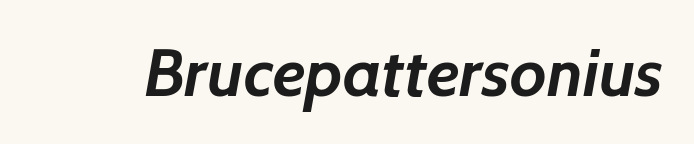
{"serif": "no", "bold": "yes", "weight": "semibold", "width": "normal", "stroke_contrast": "low", "x_height": "medium", "monospaced": "no", "underline": "no", "letter_spacing": "normal", "letter_spacing_em": 0.0, "glyph_px": 67}
